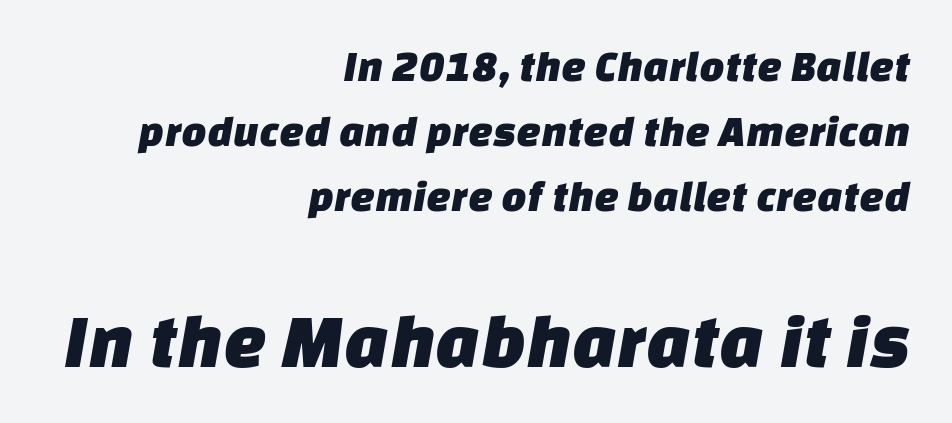
The image shows 77 px sans-serif type; set right-aligned, normal line spacing (1.48x), normal letter spacing, not underlined; the second (bottom) block is 1.75x larger; low stroke contrast and a large x-height.
